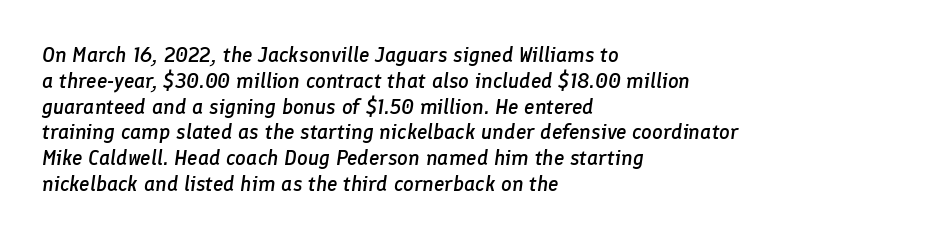
Q: Is the text bold? A: Semi-bold.
Q: Is the text italic (slanted)? A: Yes, it leans right by about 8 degrees.
Q: Is the text underlined? A: No.
Q: How is the paragraph aligned? A: Left-aligned.
Q: Is the spacing between letters normal or unusually wide? A: Normal.
